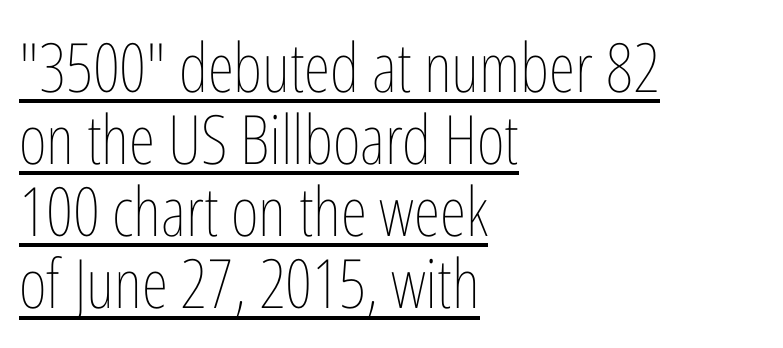
The image shows 68 px thin, condensed type, upright; set left-aligned, tight line spacing (1.06x), normal letter spacing, underlined; low stroke contrast and a medium x-height.
